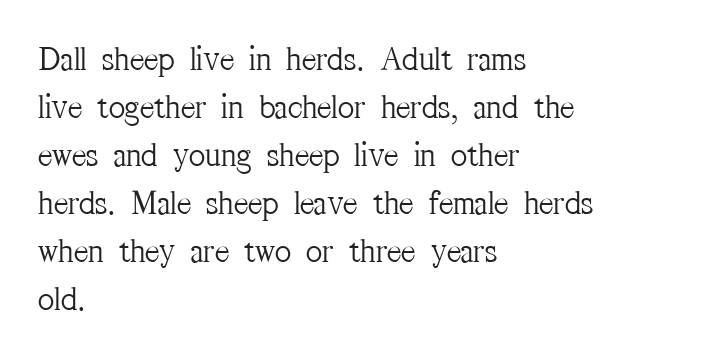
{"serif": "yes", "italic": "no", "bold": "no", "weight": "light", "width": "condensed", "stroke_contrast": "medium", "x_height": "medium", "monospaced": "no", "underline": "no", "align": "left", "line_spacing": "normal", "line_spacing_ratio": 1.37, "letter_spacing": "normal", "letter_spacing_em": 0.0, "glyph_px": 35}
